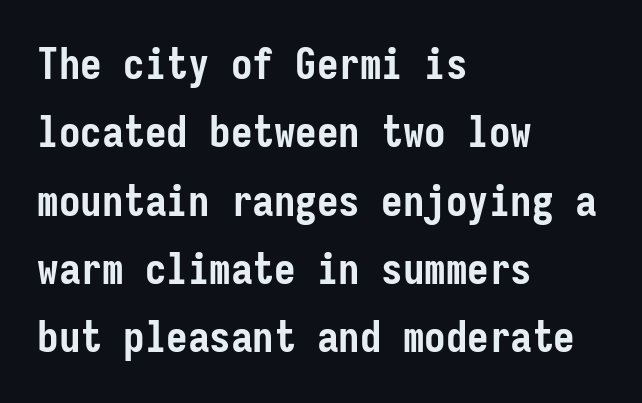
{"serif": "no", "italic": "no", "bold": "yes", "weight": "semibold", "width": "condensed", "stroke_contrast": "low", "x_height": "medium", "monospaced": "yes", "underline": "no", "align": "left", "line_spacing": "normal", "line_spacing_ratio": 1.59, "letter_spacing": "normal", "letter_spacing_em": 0.0, "glyph_px": 43}
